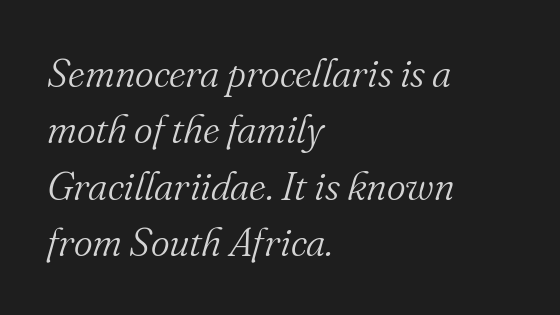
The rendering applies a slant to the glyphs. Short and long lines alike share a common starting point at left. The space directly below the letters is spotless. Standard letterfit; no display-style spreading of the glyphs. The passage shown is typeset with a serif family.
